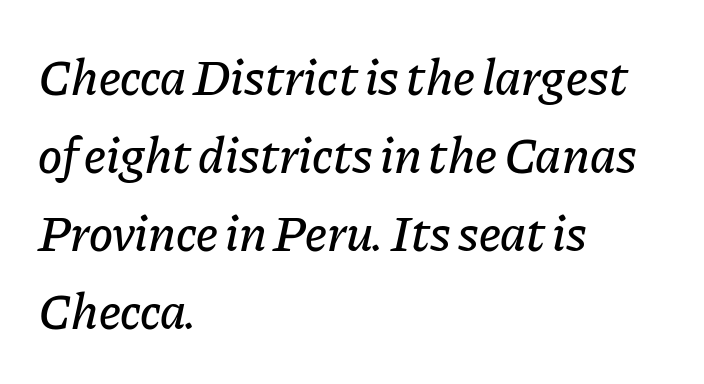
Character widths vary here, with narrow letters taking less room than wide ones. Leading: standard. The setting favours the left margin, as ordinary paragraphs usually do. The axis of the letterforms is tilted away from vertical. Underline: absent. Default kerning and tracking; the words read as compact shapes.
